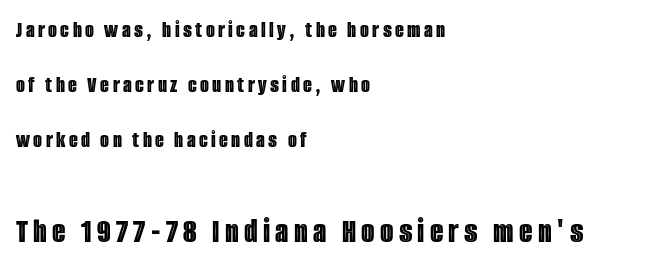
This sample has the flowing, uneven cadence of proportional lettering. Type without underlining. These two chunks differ in scale, with the bottom chunk taking the larger measure. The lines are quadded left. In terms of posture, this sample is upright.
